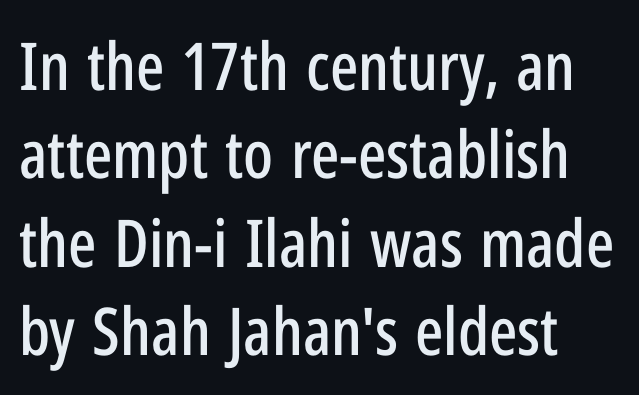
No extra tracking has been applied to these lines. The space between consecutive lines is moderate. A classic flush-left, rag-right setting is used for this passage. Check the space under the baseline: it is left empty. The text was rendered using a sans face with plain stroke endings. The font's upright variant was chosen for this text.
